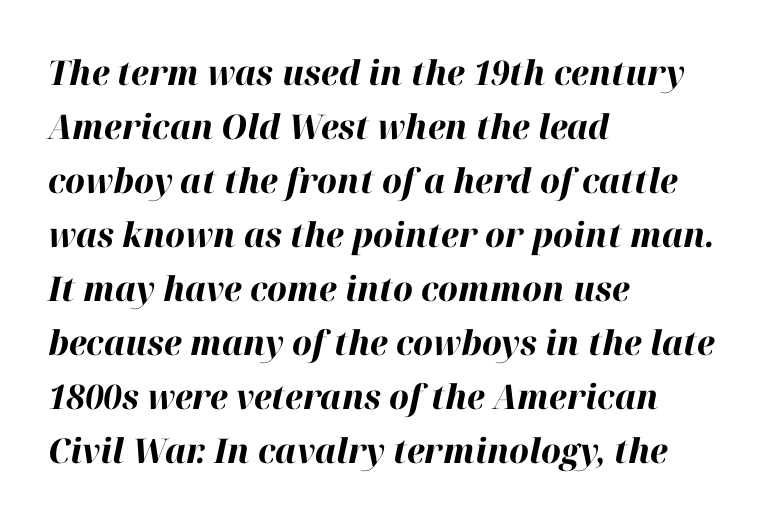
The image shows 34 px bold type, italic (leaning right); set left-aligned, normal line spacing (1.59x), normal letter spacing, not underlined; high stroke contrast and a medium x-height.
